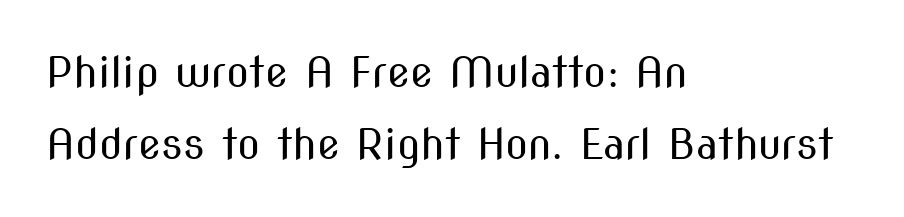
The image shows 42 px regular-weight, condensed sans-serif type, upright; set left-aligned, line spacing 1.72x, normal letter spacing, not underlined; medium stroke contrast and a medium x-height.
